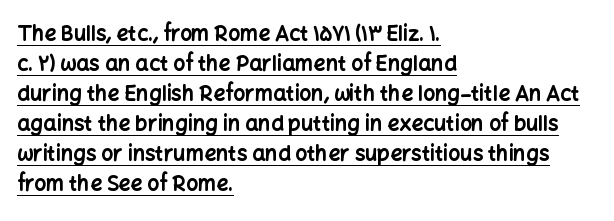
Q: Is the text bold? A: Yes.
Q: Is the text italic (slanted)? A: No, it is upright.
Q: Is the text underlined? A: Yes.
Q: How is the paragraph aligned? A: Left-aligned.
Q: Is the spacing between letters normal or unusually wide? A: Normal.
Q: Is the spacing between lines tight, normal or loose? A: Normal.
